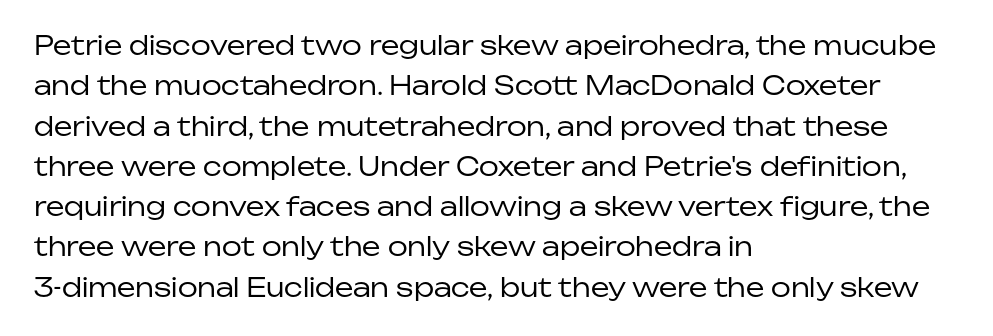
{"italic": "no", "bold": "no", "underline": "no", "align": "left", "line_spacing": "normal", "line_spacing_ratio": 1.55, "letter_spacing": "normal", "letter_spacing_em": 0.0, "glyph_px": 26}
